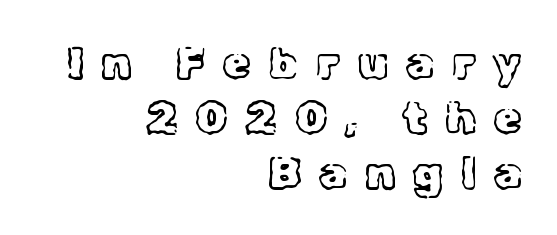
{"serif": "yes", "italic": "no", "bold": "no", "weight": "light", "width": "normal", "x_height": "medium", "monospaced": "no", "underline": "no", "align": "right", "line_spacing": "normal", "line_spacing_ratio": 1.25, "letter_spacing": "wide", "letter_spacing_em": 0.42, "glyph_px": 44}
